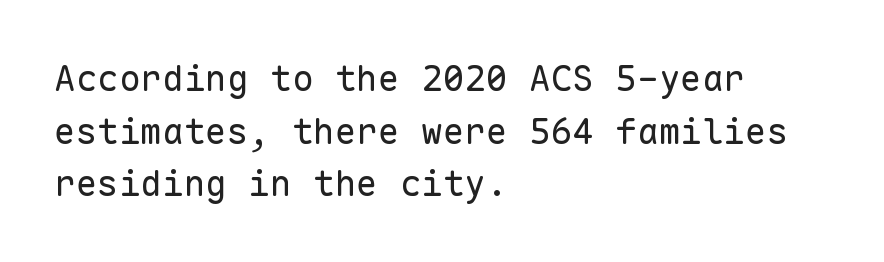
{"serif": "no", "italic": "no", "bold": "no", "weight": "regular", "width": "normal", "stroke_contrast": "low", "x_height": "medium", "monospaced": "yes", "underline": "no", "align": "left", "line_spacing": "normal", "line_spacing_ratio": 1.46, "letter_spacing": "normal", "letter_spacing_em": 0.0, "glyph_px": 36}
